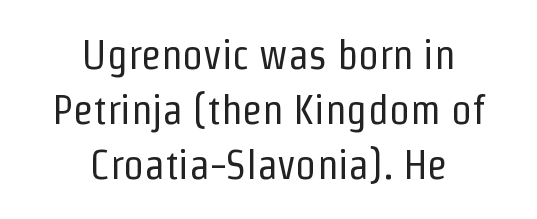
{"serif": "no", "italic": "no", "bold": "no", "weight": "regular", "width": "condensed", "stroke_contrast": "low", "x_height": "medium", "monospaced": "no", "underline": "no", "align": "center", "line_spacing": "normal", "line_spacing_ratio": 1.34, "letter_spacing": "normal", "letter_spacing_em": 0.0, "glyph_px": 41}
